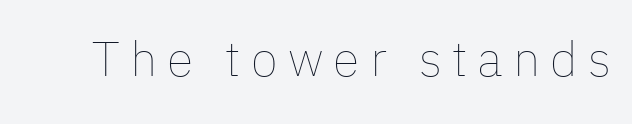
The image shows 49 px thin type, upright; set unusually wide letter spacing (+0.21 em), not underlined; low stroke contrast and a medium x-height.
